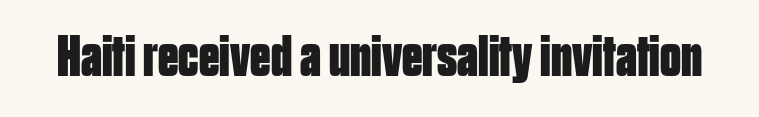
Q: Is the text bold? A: Yes.
Q: Is the text italic (slanted)? A: No, it is upright.
Q: Is the typeface a serif or a sans-serif typeface? A: Sans-serif.
Q: Is the text underlined? A: No.
Q: Is the spacing between letters normal or unusually wide? A: Normal.
Q: Width (condensed, normal, or wide)? A: Condensed.
Q: Stroke contrast? A: Low.
Q: x-height? A: Large.
Q: Monospaced? A: No.
